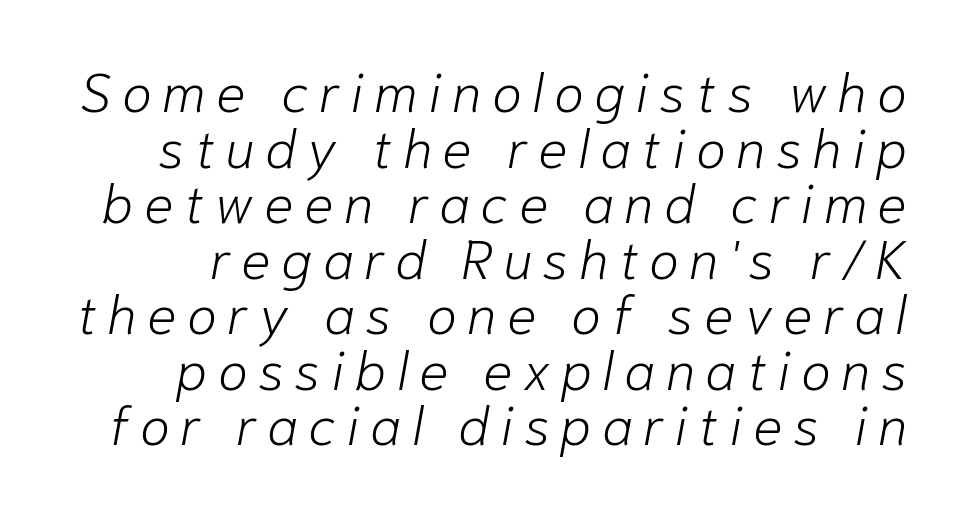
{"italic": "yes", "lean": "right", "slant_degrees": 10, "bold": "no", "weight": "light", "width": "normal", "stroke_contrast": "low", "x_height": "medium", "monospaced": "no", "underline": "no", "line_spacing": "tight", "line_spacing_ratio": 1.01, "glyph_px": 55}
